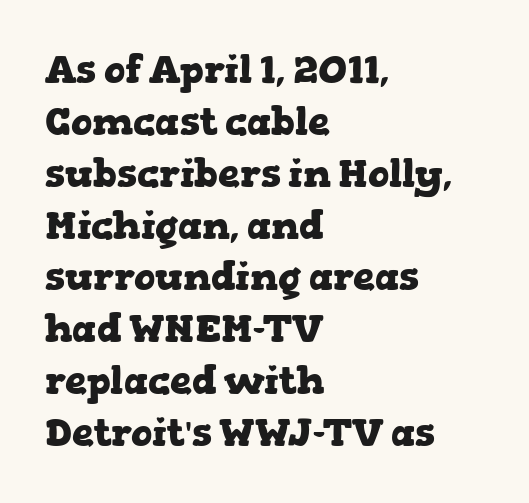
The image shows 39 px heavy, wide serif type, upright; set left-aligned, normal line spacing (1.33x), normal letter spacing, not underlined; low stroke contrast and a medium x-height.
